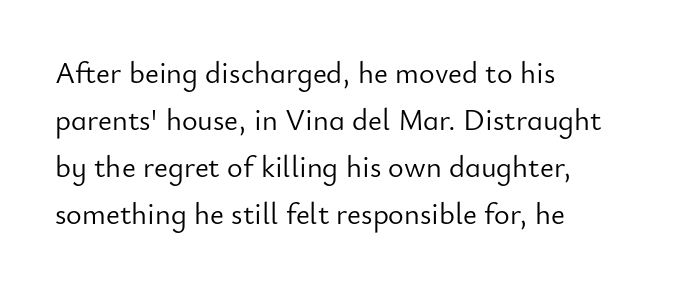
This is the regular roman posture of the typeface. Compared with typical paragraphs, the rows here are spaced about the same. A typesetter would call this zero additional tracking. The space directly below the letters is spotless.
